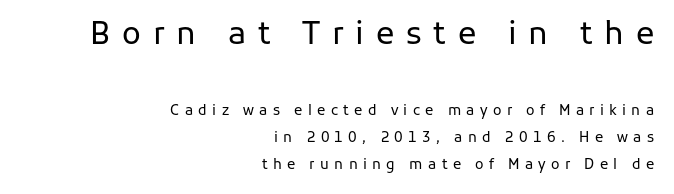
The block of text is sparse from top to bottom, with ample space between rows. These lines are composed in type without serifs. Ordinary non-slanted type is in use. The face used here is proportionally spaced, like ordinary book or web type. The paragraph shown leans on its right margin. The face looks like a standard text weight, possibly lighter.
